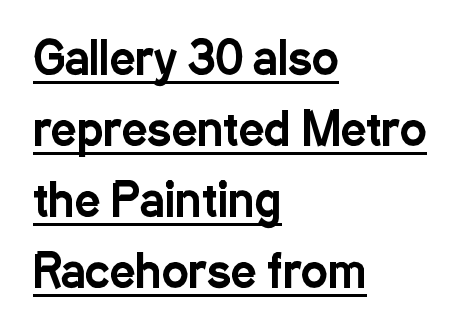
{"serif": "no", "italic": "no", "width": "condensed", "stroke_contrast": "low", "x_height": "medium", "monospaced": "no", "underline": "yes", "align": "left", "line_spacing": "normal", "line_spacing_ratio": 1.58, "letter_spacing": "normal", "letter_spacing_em": 0.0, "glyph_px": 45}
